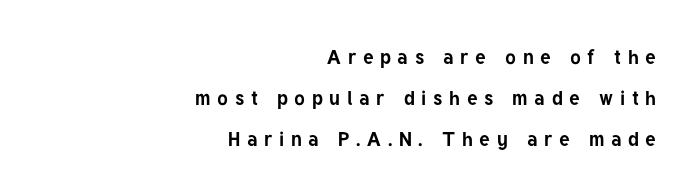
The image shows 20 px bold type, upright; set right-aligned, loose line spacing (2.05x), unusually wide letter spacing (+0.33 em), not underlined.
